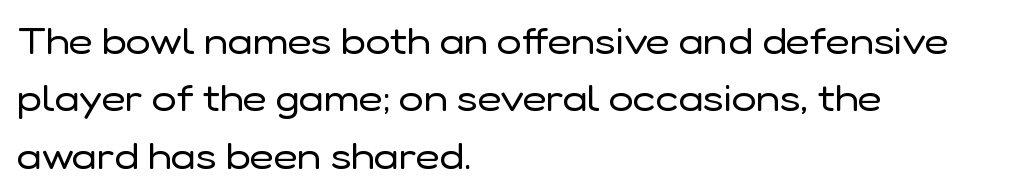
The image shows 37 px regular-weight sans-serif type, upright; set left-aligned, normal line spacing (1.55x), normal letter spacing, not underlined; low stroke contrast and a medium x-height.
